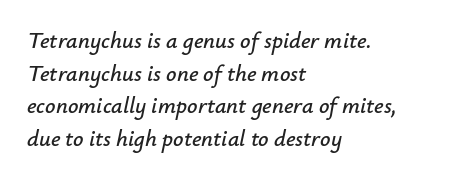
The image shows 23 px text type, italic (leaning right); set left-aligned, normal line spacing (1.42x), normal letter spacing, not underlined.
